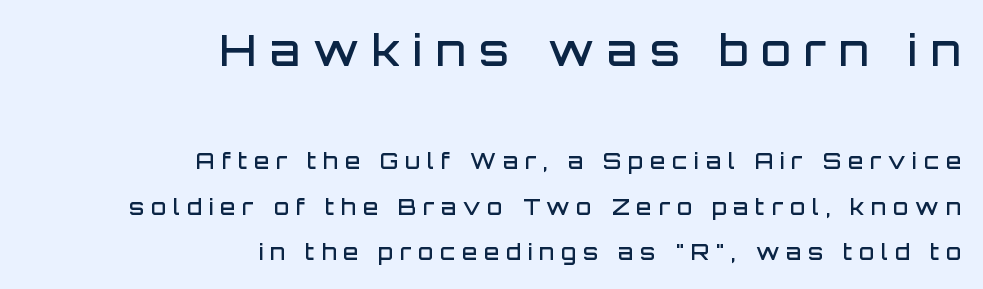
The image shows 43 px semibold sans-serif type, upright; set right-aligned, loose line spacing (2.08x), unusually wide letter spacing (+0.31 em), not underlined; the first (top) block is 1.95x larger; low stroke contrast and a large x-height.
